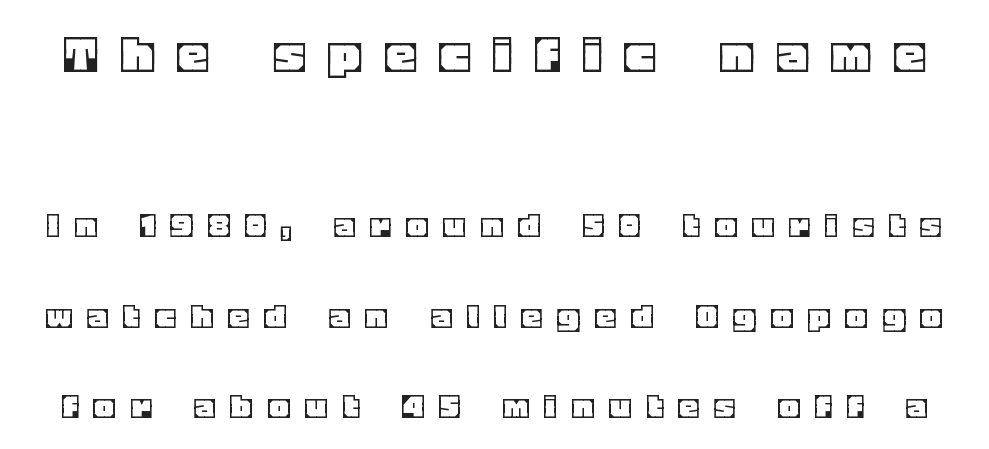
The passage shown has open, widely tracked lettering throughout. Summary of vertical rhythm: relaxed, with wide interline spacing. Descender tails drop into unmarked territory. Here the designer chose a conventional face with non-uniform glyph widths. This is the regular roman posture of the typeface. Scale decreases going downward across the two blocks.
